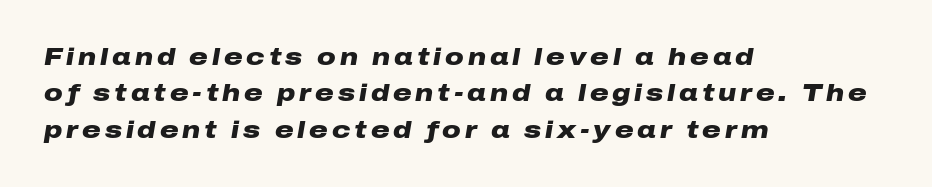
{"italic": "yes", "lean": "right", "slant_degrees": 10, "bold": "yes", "underline": "no", "align": "left", "line_spacing": "normal", "line_spacing_ratio": 1.58, "glyph_px": 23}
